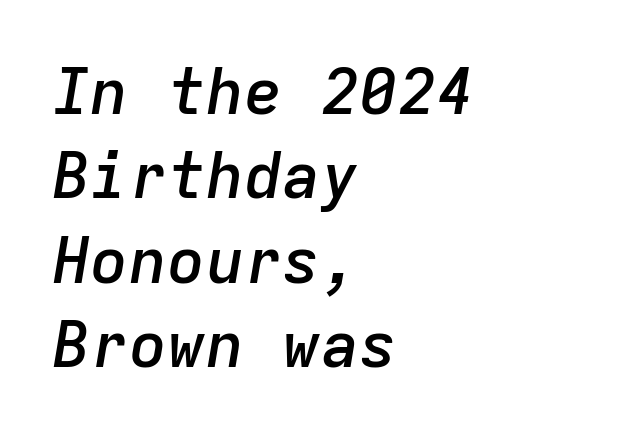
Q: Is the text bold? A: Semi-bold.
Q: Is the text italic (slanted)? A: Yes, it leans right by about 9 degrees.
Q: Is the text underlined? A: No.
Q: How is the paragraph aligned? A: Left-aligned.
Q: Is the spacing between letters normal or unusually wide? A: Normal.
Q: Is the spacing between lines tight, normal or loose? A: Normal.
Q: Width (condensed, normal, or wide)? A: Normal.
Q: Stroke contrast? A: Low.
Q: x-height? A: Medium.
Q: Monospaced? A: Yes.
